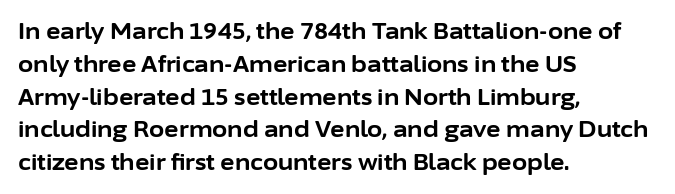
Nobody touched the tracking dial on this one. Alignment: flush left. Tall strokes in this sample are plumb rather than angled. Weight: bold.
